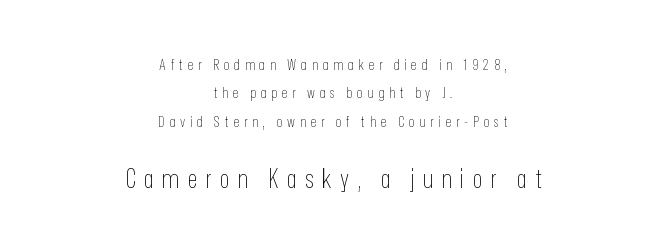
Type without underlining. The passage shown has open, widely tracked lettering throughout. These glyphs show unthickened strokes, regular width or finer. Students, observe: this is what heavily led, spacious text looks like. Caption: upper text group reduced, lower text group enlarged. Short and long lines alike share a common midpoint.
